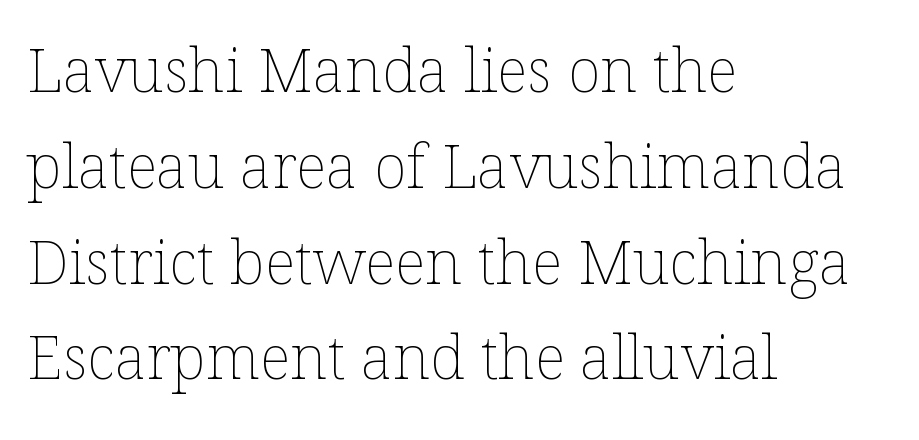
{"italic": "no", "bold": "no", "weight": "thin", "width": "normal", "stroke_contrast": "low", "x_height": "medium", "monospaced": "no", "underline": "no", "align": "left", "line_spacing": "normal", "line_spacing_ratio": 1.57, "letter_spacing": "normal", "letter_spacing_em": 0.0, "glyph_px": 61}
